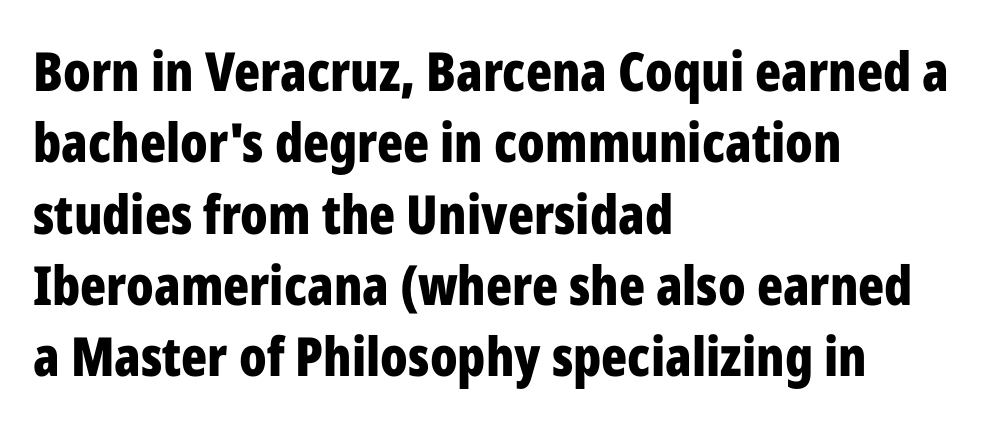
Q: Is the text bold? A: Yes.
Q: Is the text italic (slanted)? A: No, it is upright.
Q: Is the typeface a serif or a sans-serif typeface? A: Sans-serif.
Q: Is the text underlined? A: No.
Q: How is the paragraph aligned? A: Left-aligned.
Q: Is the spacing between letters normal or unusually wide? A: Normal.
Q: Is the spacing between lines tight, normal or loose? A: Normal.
Q: Width (condensed, normal, or wide)? A: Condensed.
Q: Stroke contrast? A: Low.
Q: x-height? A: Medium.
Q: Monospaced? A: No.
